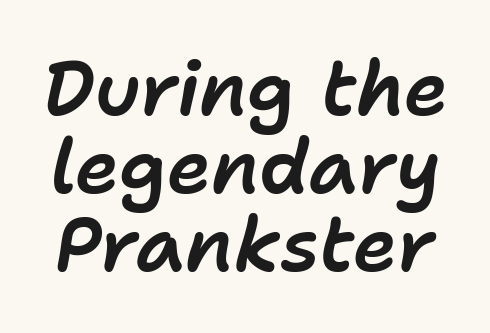
Q: Is the text italic (slanted)? A: Yes, it leans right by about 11 degrees.
Q: Is the text underlined? A: No.
Q: Is the spacing between letters normal or unusually wide? A: Normal.
Q: Is the spacing between lines tight, normal or loose? A: Tight.
Q: Width (condensed, normal, or wide)? A: Normal.
Q: Stroke contrast? A: Low.
Q: x-height? A: Medium.
Q: Monospaced? A: No.
